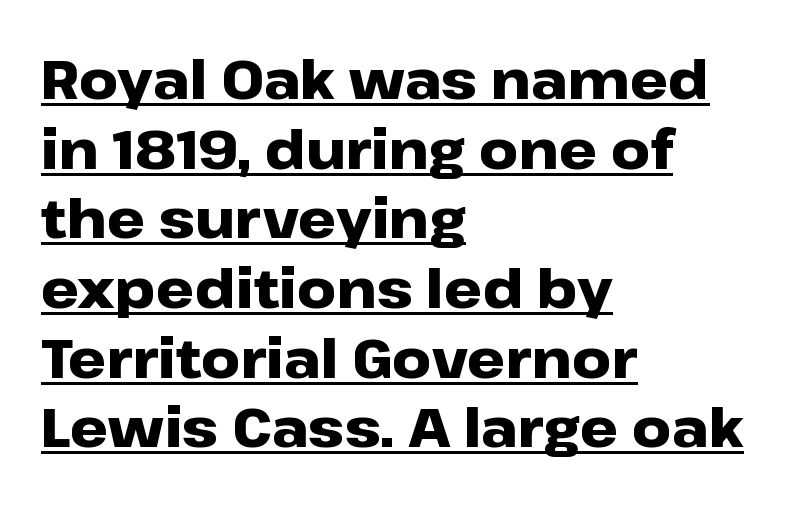
{"serif": "no", "italic": "no", "bold": "yes", "weight": "heavy", "width": "wide", "stroke_contrast": "low", "x_height": "medium", "monospaced": "no", "underline": "yes", "align": "left", "line_spacing": "normal", "line_spacing_ratio": 1.29, "letter_spacing": "normal", "letter_spacing_em": 0.0, "glyph_px": 54}
